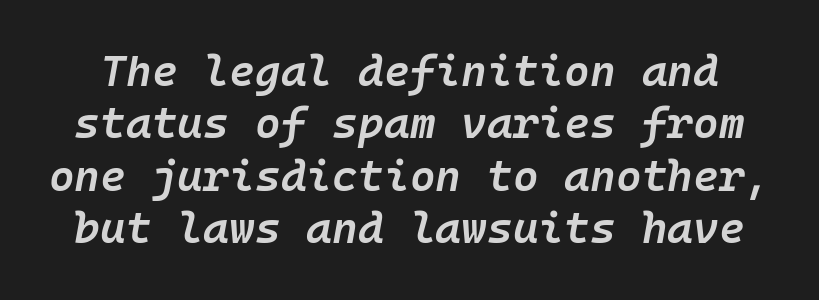
Rule under the text: the space is simply empty. An italicized treatment has been applied to the whole sample. Do the characters align in a grid? Yes, the font is monospaced. How are the letters spaced? Ordinarily, with no added tracking.
